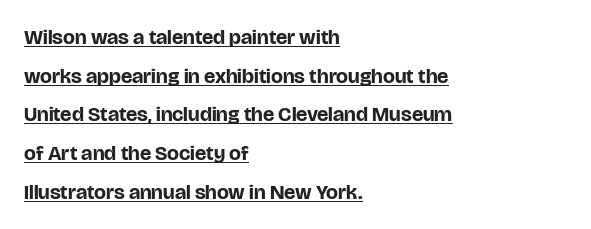
Q: Is the text bold? A: Yes.
Q: Is the text italic (slanted)? A: No, it is upright.
Q: Is the text underlined? A: Yes.
Q: How is the paragraph aligned? A: Left-aligned.
Q: Is the spacing between letters normal or unusually wide? A: Normal.
